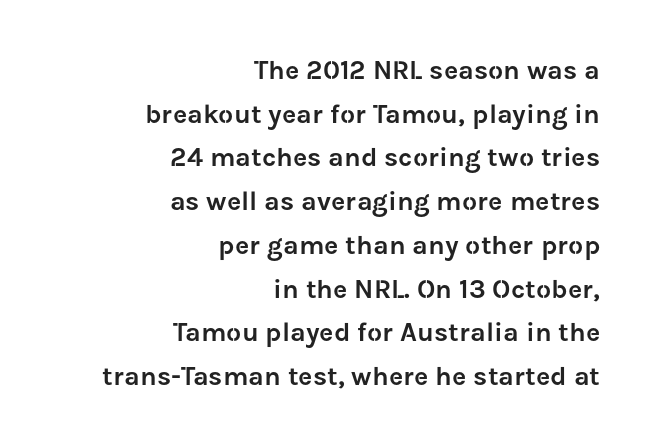
Q: Is the text italic (slanted)? A: No, it is upright.
Q: Is the text underlined? A: No.
Q: How is the paragraph aligned? A: Right-aligned.
Q: Is the spacing between letters normal or unusually wide? A: Normal.
Q: Is the spacing between lines tight, normal or loose? A: Normal.
